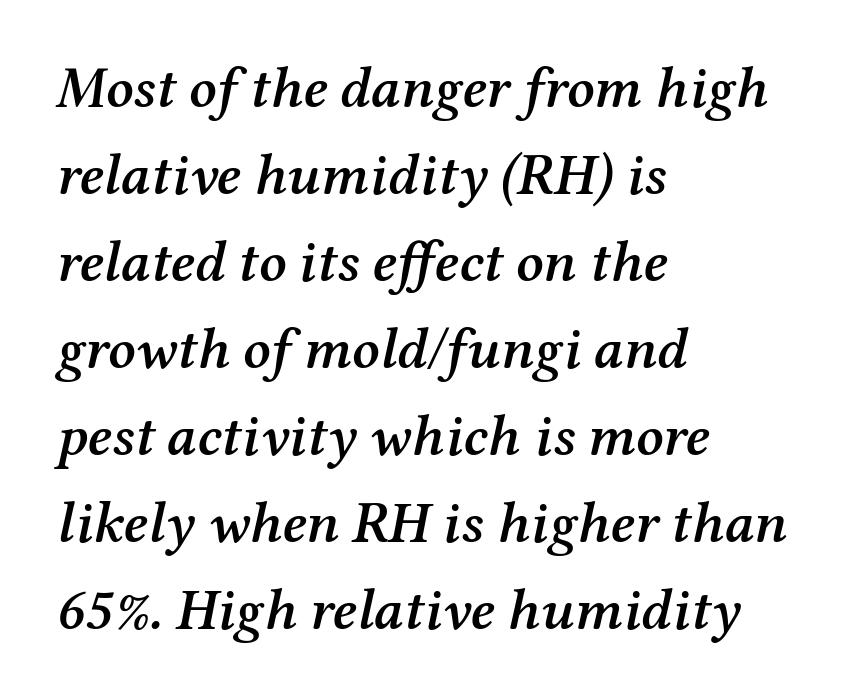
The image shows 58 px semibold serif type, italic (leaning right); set left-aligned, normal line spacing (1.5x), normal letter spacing, not underlined; medium stroke contrast and a medium x-height.
